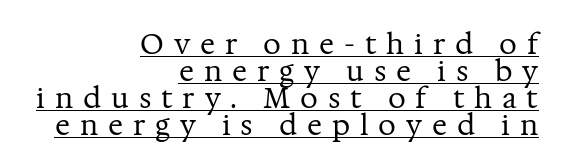
This block would grow much taller if given ordinary leading; it's compressed now. A typesetter would call this proportional, since set widths differ per character. Does a line run under the words? Yes, clearly. In CSS terms this would be text-align: right. Vertical stems look standard width or narrower in stroke.
